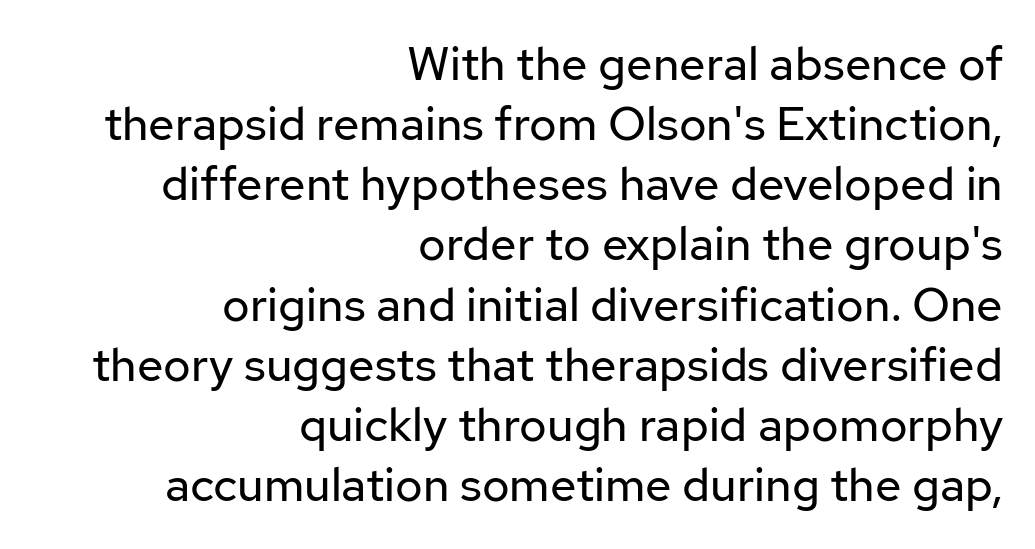
The image shows 47 px regular-weight sans-serif type, upright; set right-aligned, normal line spacing (1.28x), normal letter spacing, not underlined; low stroke contrast and a medium x-height.
